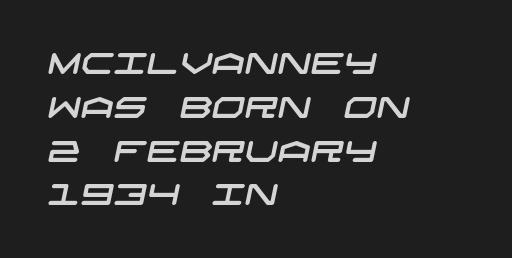
Whoever set this chose a conventional vertical rhythm. The gap between lines stays unmarked. Standard letterfit; no display-style spreading of the glyphs. The letters carry no serifs — their stems end cleanly without finishing strokes.
